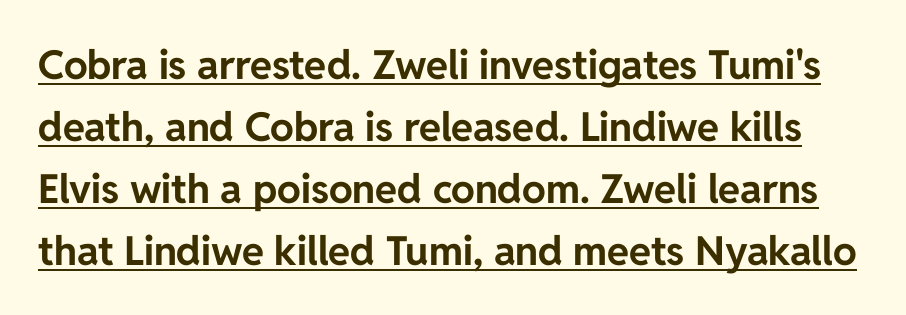
Q: Is the text bold? A: Yes.
Q: Is the text italic (slanted)? A: No, it is upright.
Q: Is the typeface a serif or a sans-serif typeface? A: Sans-serif.
Q: Is the text underlined? A: Yes.
Q: Is the spacing between letters normal or unusually wide? A: Normal.
Q: Is the spacing between lines tight, normal or loose? A: Normal.
Q: Width (condensed, normal, or wide)? A: Normal.
Q: Stroke contrast? A: Low.
Q: x-height? A: Medium.
Q: Monospaced? A: No.
